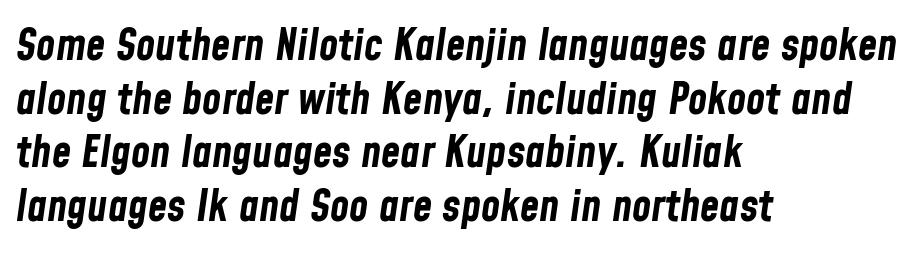
The image shows 44 px bold, condensed type, italic (leaning right); set left-aligned, line spacing 1.22x, normal letter spacing, not underlined; low stroke contrast and a medium x-height.
